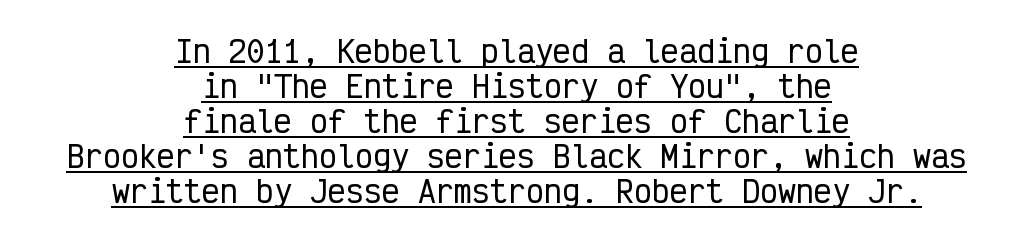
Posture: vertical. The tracking reads as untouched default to a designer's eye. Short and long lines alike share a common midpoint. Note the uniform advance width — an 'i' takes as much space as an 'm'. The specimen includes a rule beneath the text block's lines.
